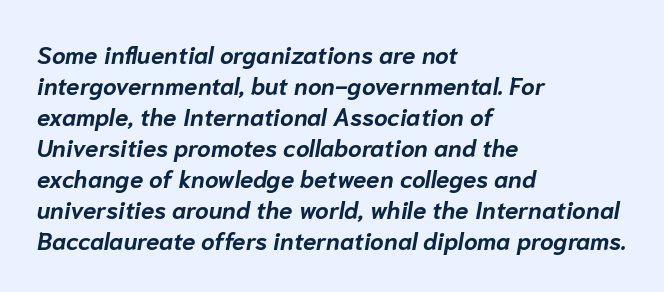
Italic: yes, the glyphs are oblique. Compared with typical body copy, the letter spacing here is the same. Only glyphs here, with clear space below each row. A full-strength bold gives these letters their thick strokes. Regarding leading, the lines here are spaced in the standard way.
